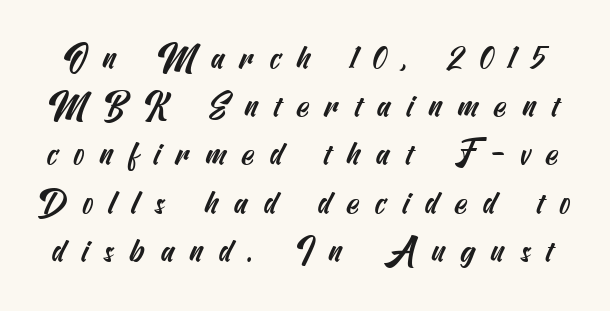
Does the leading feel generous? No, just average. Each row of text sits above clean, open space. The passage shown has open, widely tracked lettering throughout. Each letter's strokes conclude bluntly, with no projecting serifs.
